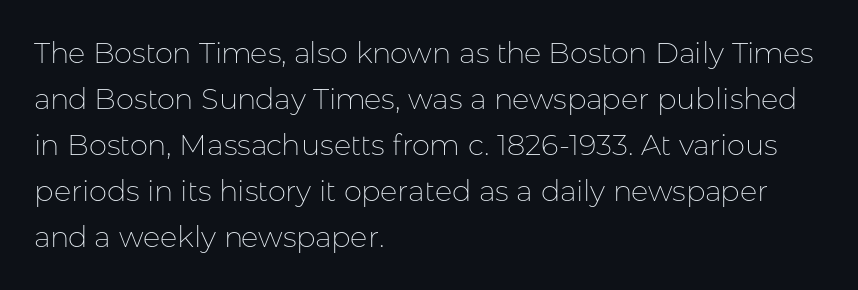
{"serif": "no", "italic": "no", "bold": "no", "weight": "thin", "width": "normal", "stroke_contrast": "low", "x_height": "medium", "monospaced": "no", "underline": "no", "align": "left", "line_spacing": "normal", "line_spacing_ratio": 1.59, "letter_spacing": "normal", "letter_spacing_em": 0.0, "glyph_px": 29}
